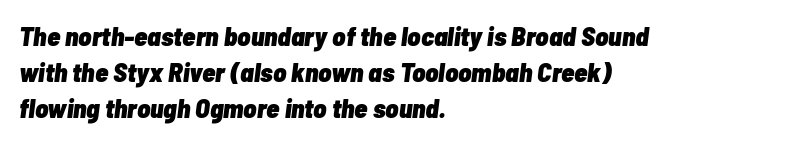
The image shows 27 px bold type, italic (leaning right); set left-aligned, normal line spacing (1.33x), normal letter spacing, not underlined.
